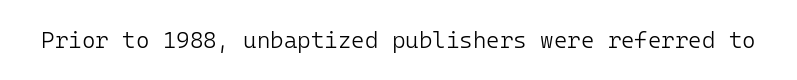
The image shows 23 px text type, upright; set normal letter spacing, not underlined.
